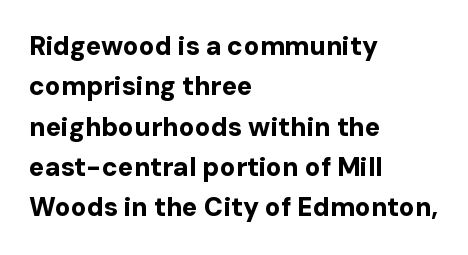
The image shows 26 px bold type, upright; set left-aligned, normal line spacing (1.55x), normal letter spacing, not underlined.
